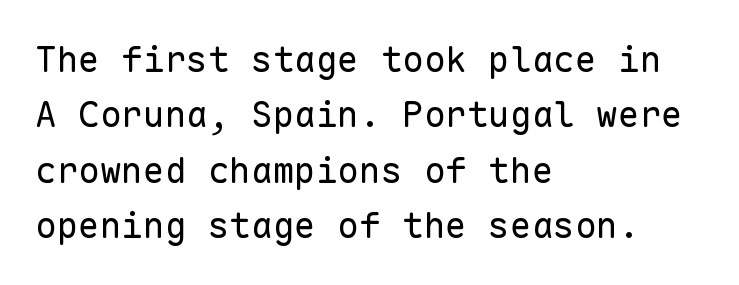
The image shows 36 px regular-weight sans-serif type, upright, monospaced; set left-aligned, normal line spacing (1.54x), normal letter spacing, not underlined; low stroke contrast and a medium x-height.
